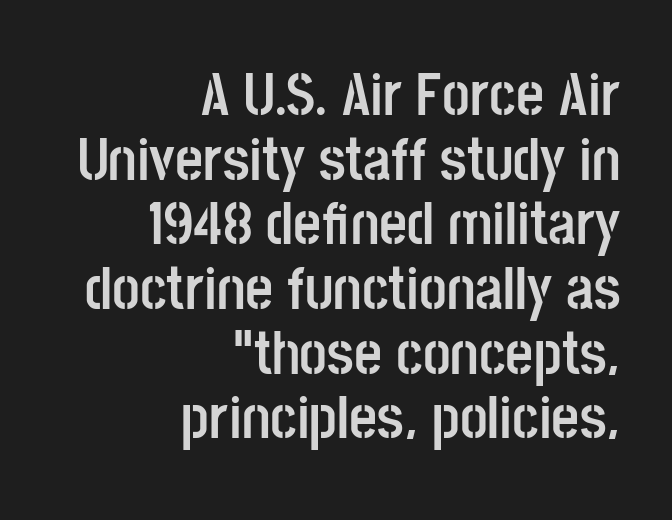
{"serif": "no", "italic": "no", "bold": "yes", "weight": "semibold", "width": "condensed", "stroke_contrast": "low", "x_height": "large", "monospaced": "no", "underline": "no", "align": "right", "line_spacing": "tight", "line_spacing_ratio": 1.06, "letter_spacing": "normal", "letter_spacing_em": 0.0, "glyph_px": 61}
